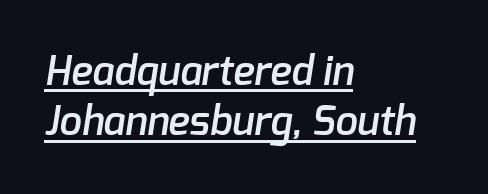
Typeset ragged right — the left edge is the straight one. Typographically, this falls in the sans-serif category. I'd describe the lettering as semibold — firm but not a full bold. The rendering uses the underline text-decoration. Is this a fixed-width face? No — the glyphs have proportional, varying widths.
